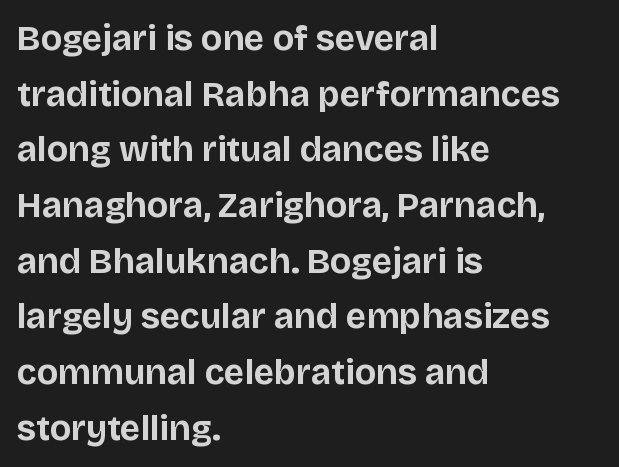
Underlining? Definitely not there. Which margin do the lines hug? The left one — the right edge is uneven. Default kerning and tracking; the words read as compact shapes. Varying glyph widths throughout — classic text-font behaviour.
